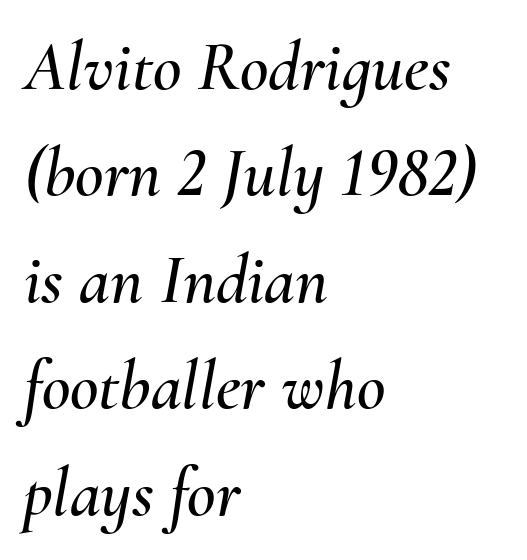
{"italic": "yes", "lean": "right", "slant_degrees": 10, "width": "normal", "stroke_contrast": "medium", "x_height": "small", "monospaced": "no", "underline": "no", "align": "left", "line_spacing": "normal", "line_spacing_ratio": 1.52, "letter_spacing": "normal", "letter_spacing_em": 0.0, "glyph_px": 70}
